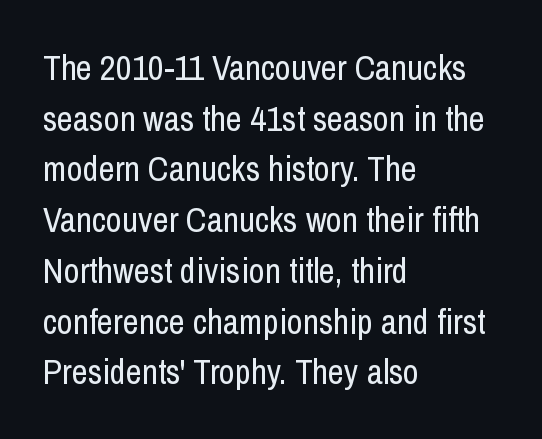
Q: Is the text bold? A: No.
Q: Is the text italic (slanted)? A: No, it is upright.
Q: Is the typeface a serif or a sans-serif typeface? A: Sans-serif.
Q: Is the text underlined? A: No.
Q: How is the paragraph aligned? A: Left-aligned.
Q: Is the spacing between letters normal or unusually wide? A: Normal.
Q: Is the spacing between lines tight, normal or loose? A: Normal.
Q: Width (condensed, normal, or wide)? A: Condensed.
Q: Stroke contrast? A: Low.
Q: x-height? A: Medium.
Q: Monospaced? A: No.
